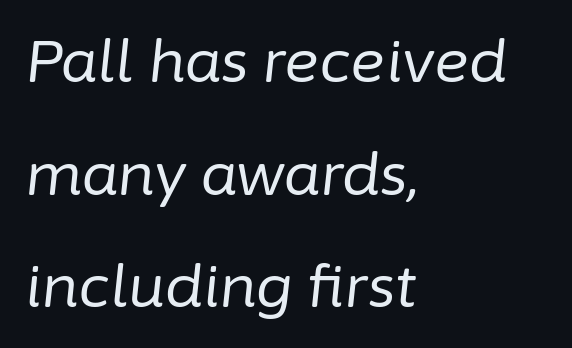
Rows of type keep a wide berth in the vertical direction. Tall strokes in this sample are angled rather than plumb. Does extra space separate the letters? No, they use regular spacing. This rendering uses left alignment, leaving the right contour irregular. The passage shown is not underscored anywhere.
